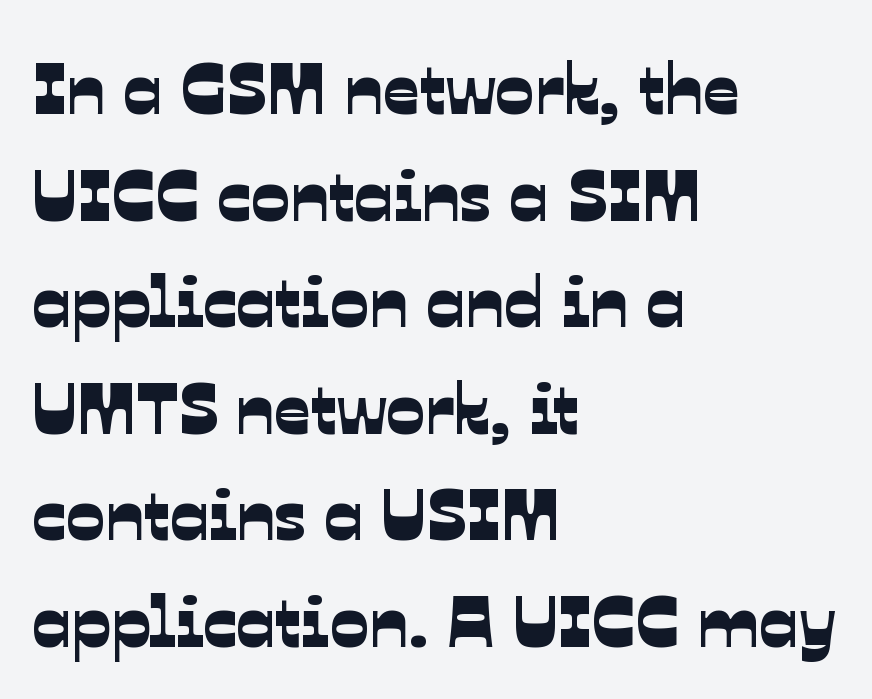
All the whitespace from short lines collects on the right. The text was rendered using a sans face with plain stroke endings. Character widths vary here, with narrow letters taking less room than wide ones. The horizontal fit of the characters is conventional and even.
